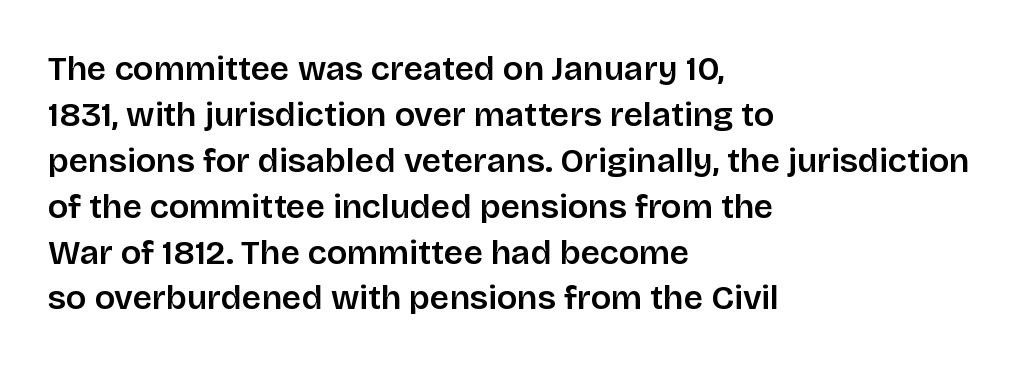
Q: Is the text bold? A: Semi-bold.
Q: Is the text italic (slanted)? A: No, it is upright.
Q: Is the typeface a serif or a sans-serif typeface? A: Sans-serif.
Q: Is the text underlined? A: No.
Q: How is the paragraph aligned? A: Left-aligned.
Q: Is the spacing between letters normal or unusually wide? A: Normal.
Q: Is the spacing between lines tight, normal or loose? A: Normal.
Q: Width (condensed, normal, or wide)? A: Normal.
Q: Stroke contrast? A: Low.
Q: x-height? A: Large.
Q: Monospaced? A: No.
